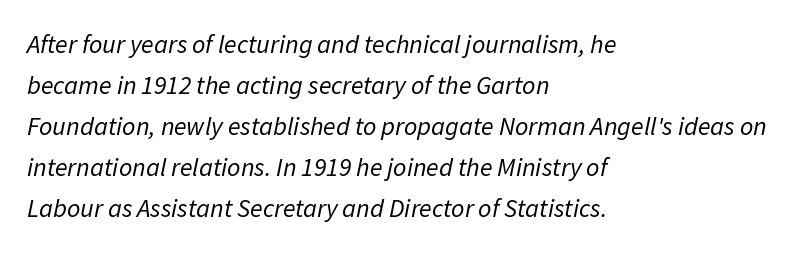
The ragged edge is on the right, which tells us the setting is flush left. Is the stroke heavy? The answer is a plain regular-or-lighter. An italicized treatment has been applied to the whole sample. Any mark beneath the type? The region is blank. Between one letter and the next there's only the usual sliver of space. Is there much room between lines? A standard amount, neither cramped nor airy.
